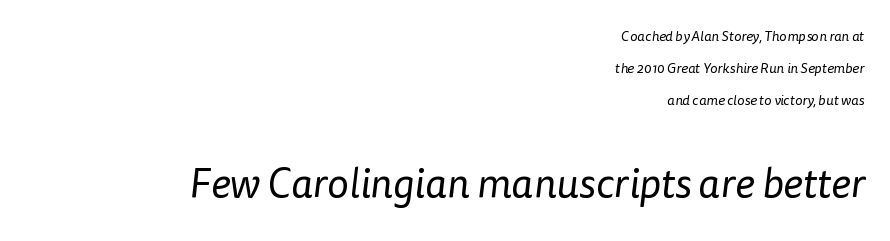
{"serif": "no", "bold": "no", "weight": "regular", "width": "normal", "stroke_contrast": "low", "x_height": "medium", "monospaced": "no", "underline": "no", "align": "right", "line_spacing": "loose", "line_spacing_ratio": 2.27, "letter_spacing": "normal", "letter_spacing_em": 0.0, "larger_block": "second", "size_ratio": 2.93, "glyph_px": 41}
